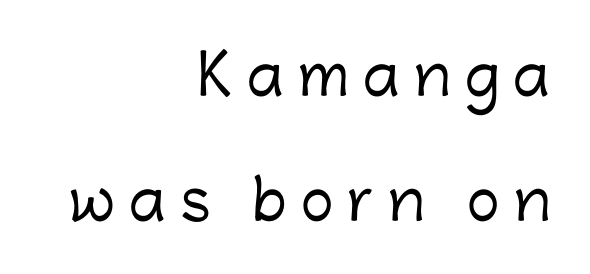
{"serif": "no", "italic": "no", "width": "normal", "stroke_contrast": "low", "x_height": "medium", "monospaced": "no", "underline": "no", "align": "right", "line_spacing": "loose", "line_spacing_ratio": 2.27, "letter_spacing": "wide", "letter_spacing_em": 0.26, "glyph_px": 55}
